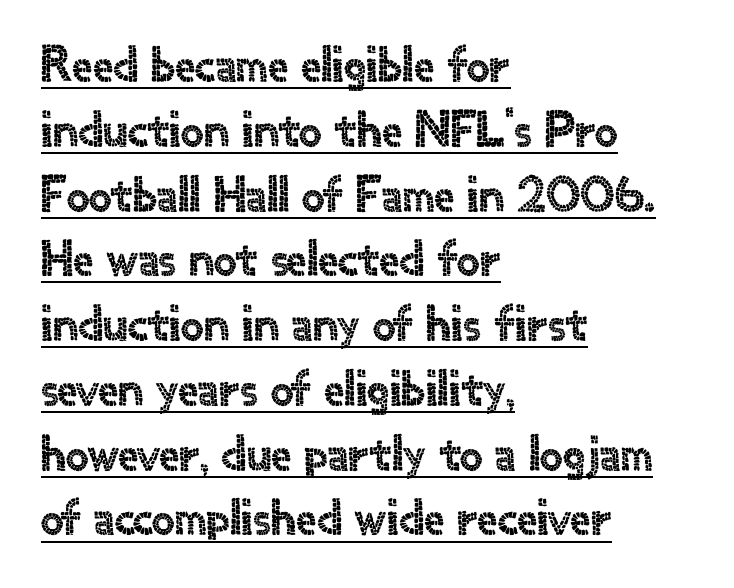
{"serif": "no", "italic": "no", "width": "normal", "x_height": "small", "monospaced": "no", "underline": "yes", "align": "left", "line_spacing": "normal", "line_spacing_ratio": 1.27, "letter_spacing": "normal", "letter_spacing_em": 0.0, "glyph_px": 51}
